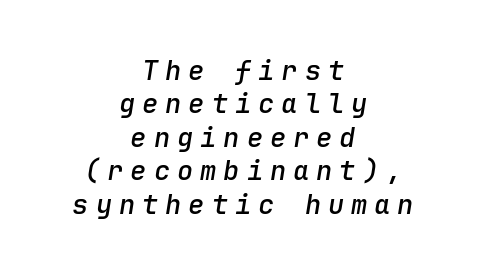
The image shows 27 px text type, italic (leaning right); set centered, line spacing 1.24x, unusually wide letter spacing (+0.26 em), not underlined.
